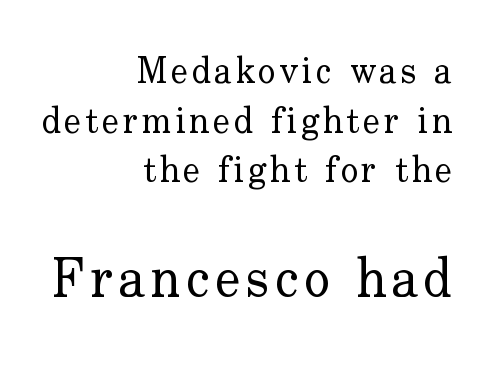
Q: Is the text bold? A: No.
Q: Is the text italic (slanted)? A: No, it is upright.
Q: Is the typeface a serif or a sans-serif typeface? A: Serif.
Q: Is the text underlined? A: No.
Q: How is the paragraph aligned? A: Right-aligned.
Q: Is the spacing between lines tight, normal or loose? A: Normal.
Q: Which block of text is set in a larger size, the first (top) or the second (bottom)? A: The second (bottom) one.
Q: Width (condensed, normal, or wide)? A: Normal.
Q: Stroke contrast? A: Low.
Q: x-height? A: Small.
Q: Monospaced? A: No.
